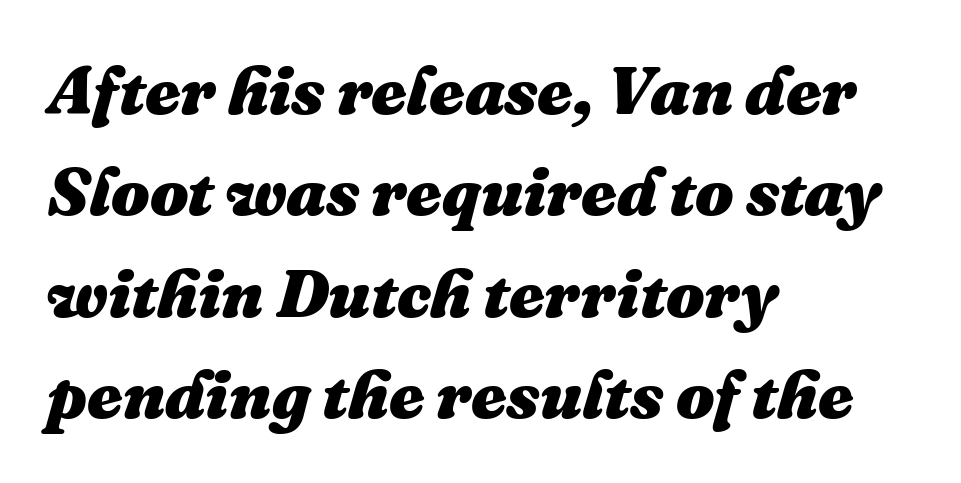
The typography opts for an oblique posture over an upright one. The line texture is even and compact thanks to regular tracking. A normal amount of white space separates one row of letters from the next. On the weight axis this lands at bold, roughly 700. These lines stack with their left ends in a neat column. Has an underline been added? It has not.
